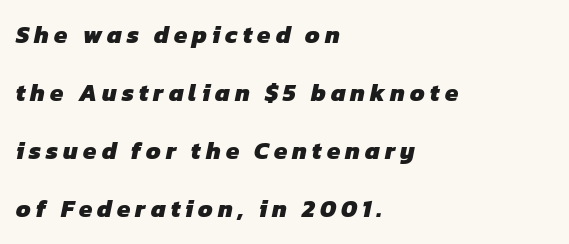
Here the glyphs are tracked loosely, breaking word shapes into spaced letters. Visually the block forms a straight wall on the left and a jagged coastline on the right. These lines carry a lot of weight — the face is fully bold. Is there much room between lines? Yes — plenty of vertical air separates them.
